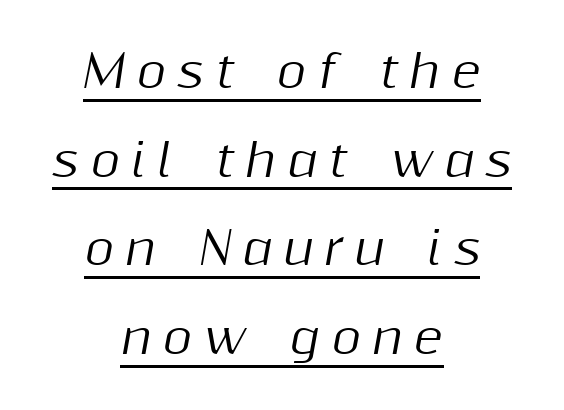
{"italic": "yes", "lean": "right", "slant_degrees": 10, "width": "normal", "stroke_contrast": "medium", "x_height": "medium", "monospaced": "no", "underline": "yes", "align": "center", "line_spacing": "loose", "line_spacing_ratio": 1.97, "letter_spacing": "wide", "letter_spacing_em": 0.25, "glyph_px": 45}
